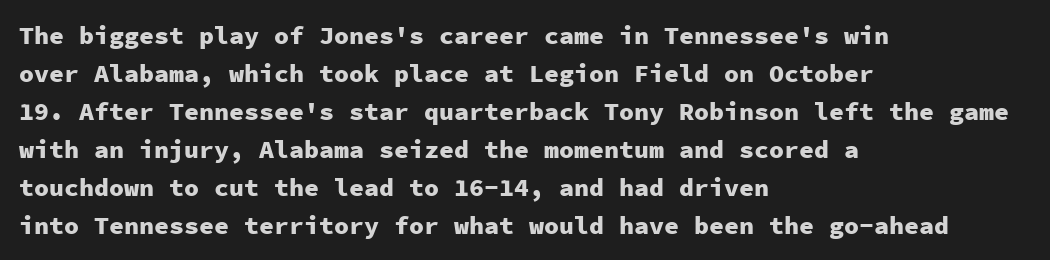
The image shows 25 px bold type, upright; set left-aligned, normal line spacing (1.52x), normal letter spacing, not underlined.
